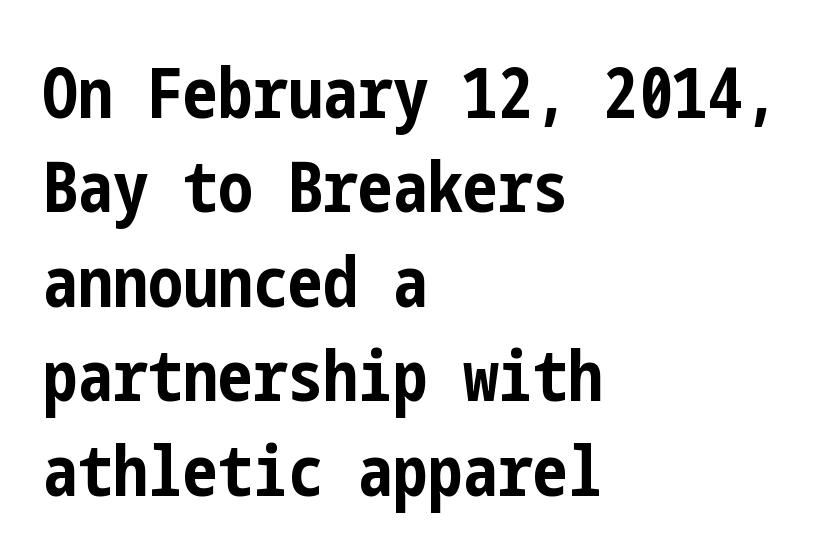
{"serif": "no", "italic": "no", "bold": "yes", "weight": "bold", "width": "condensed", "stroke_contrast": "low", "x_height": "medium", "underline": "no", "align": "left", "line_spacing": "normal", "line_spacing_ratio": 1.35, "letter_spacing": "normal", "letter_spacing_em": 0.0, "glyph_px": 70}
